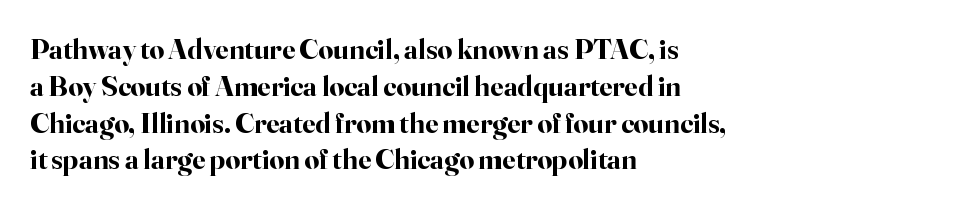
Every stem runs plumb, perpendicular to the baseline. The rendering uses natural spacing where letterforms have individual widths. What kind of face is this? One with serifs. Short and long lines alike share a common starting point at left. A dark, heavy texture on the line: the type is bold. Vertical spacing — default.
